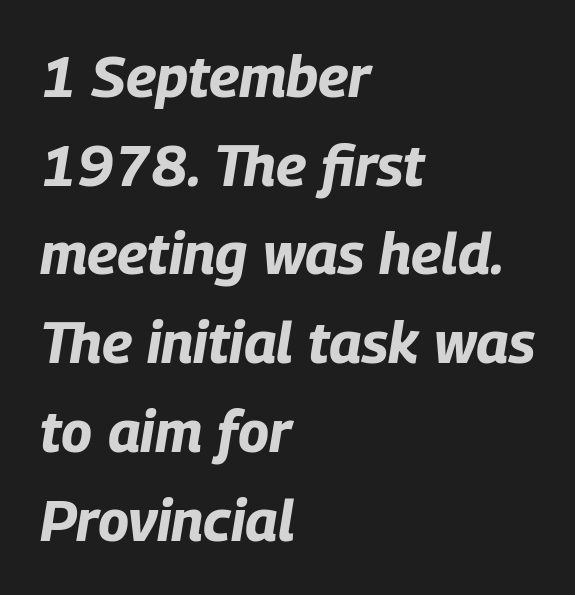
What weight is shown? A full bold with thick strokes. Is this a fixed-width face? No — the glyphs have proportional, varying widths. Rows of type keep a routine distance in the vertical direction. Descenders are the only things crossing below the line. The whole block is typeset with a tilt.
